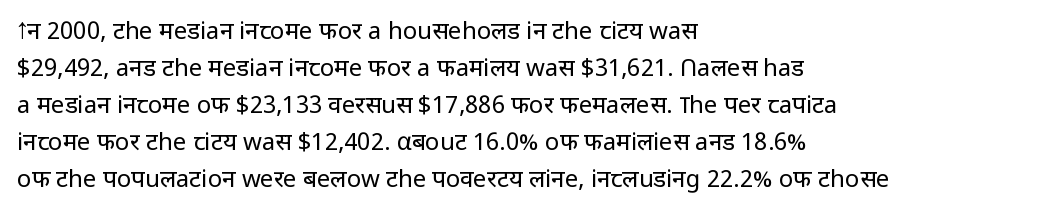
Q: Is the text bold? A: No.
Q: Is the text italic (slanted)? A: No, it is upright.
Q: Is the text underlined? A: No.
Q: How is the paragraph aligned? A: Left-aligned.
Q: Is the spacing between letters normal or unusually wide? A: Normal.
Q: Is the spacing between lines tight, normal or loose? A: Normal.
